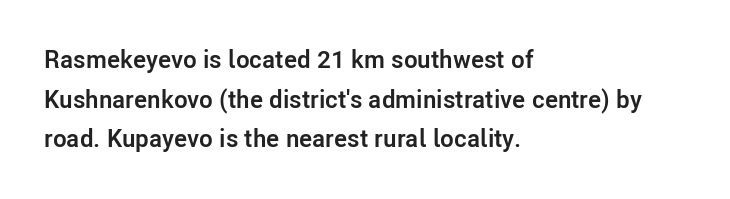
Q: Is the text bold? A: Yes.
Q: Is the text italic (slanted)? A: No, it is upright.
Q: Is the text underlined? A: No.
Q: How is the paragraph aligned? A: Left-aligned.
Q: Is the spacing between letters normal or unusually wide? A: Normal.
Q: Is the spacing between lines tight, normal or loose? A: Normal.
